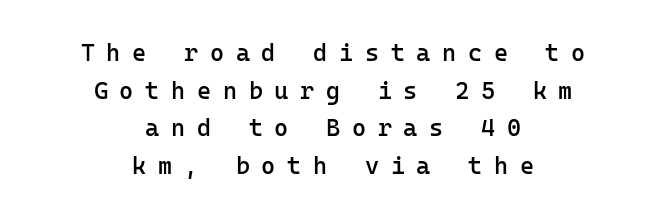
Q: Is the text bold? A: Semi-bold.
Q: Is the text italic (slanted)? A: No, it is upright.
Q: Is the text underlined? A: No.
Q: How is the paragraph aligned? A: Centered.
Q: Is the spacing between letters normal or unusually wide? A: Unusually wide.
Q: Is the spacing between lines tight, normal or loose? A: Normal.
